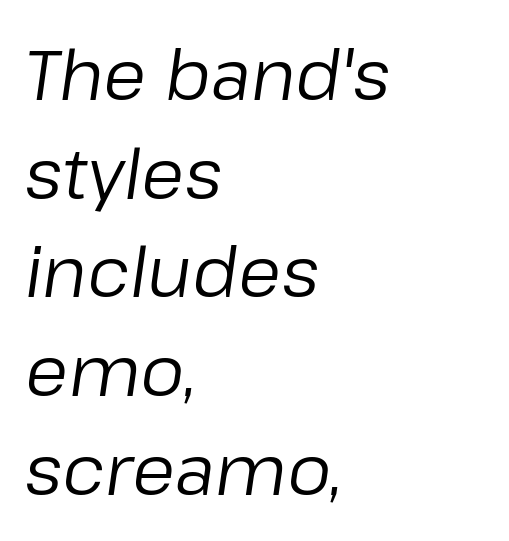
Q: Is the text bold? A: No.
Q: Is the text italic (slanted)? A: Yes, it leans right by about 8 degrees.
Q: Is the text underlined? A: No.
Q: How is the paragraph aligned? A: Left-aligned.
Q: Is the spacing between letters normal or unusually wide? A: Normal.
Q: Is the spacing between lines tight, normal or loose? A: Normal.
Q: Width (condensed, normal, or wide)? A: Normal.
Q: Stroke contrast? A: Low.
Q: x-height? A: Medium.
Q: Monospaced? A: No.
